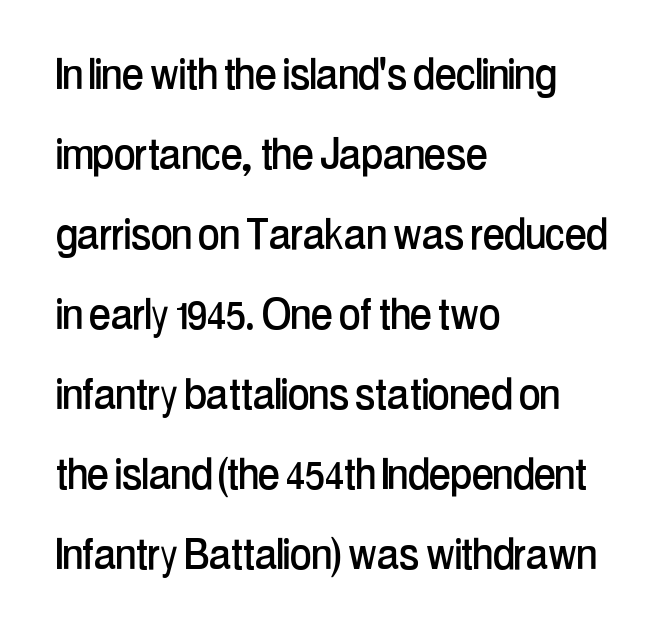
Q: Is the text italic (slanted)? A: No, it is upright.
Q: Is the typeface a serif or a sans-serif typeface? A: Sans-serif.
Q: Is the text underlined? A: No.
Q: How is the paragraph aligned? A: Left-aligned.
Q: Is the spacing between letters normal or unusually wide? A: Normal.
Q: Is the spacing between lines tight, normal or loose? A: Normal.
Q: Width (condensed, normal, or wide)? A: Condensed.
Q: Stroke contrast? A: Low.
Q: x-height? A: Medium.
Q: Monospaced? A: No.
